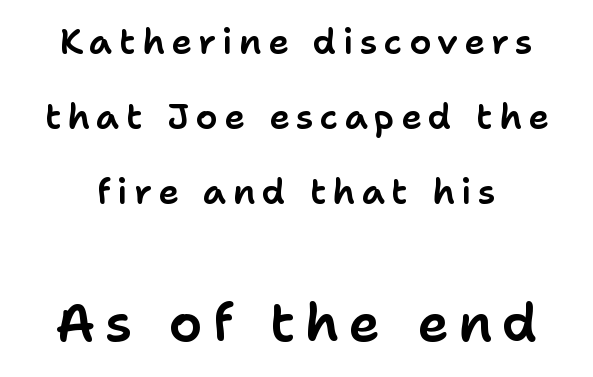
{"serif": "no", "italic": "no", "width": "normal", "stroke_contrast": "low", "x_height": "medium", "monospaced": "no", "underline": "no", "line_spacing": "loose", "line_spacing_ratio": 2.15, "larger_block": "second", "size_ratio": 1.51, "glyph_px": 53}
